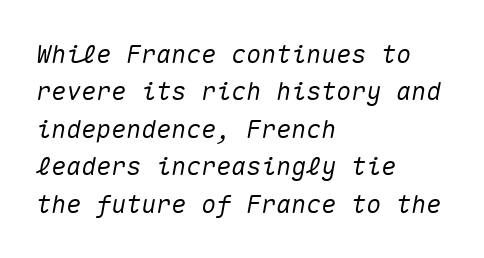
Q: Is the text italic (slanted)? A: Yes, it leans right by about 10 degrees.
Q: Is the text underlined? A: No.
Q: How is the paragraph aligned? A: Left-aligned.
Q: Is the spacing between letters normal or unusually wide? A: Normal.
Q: Is the spacing between lines tight, normal or loose? A: Normal.
